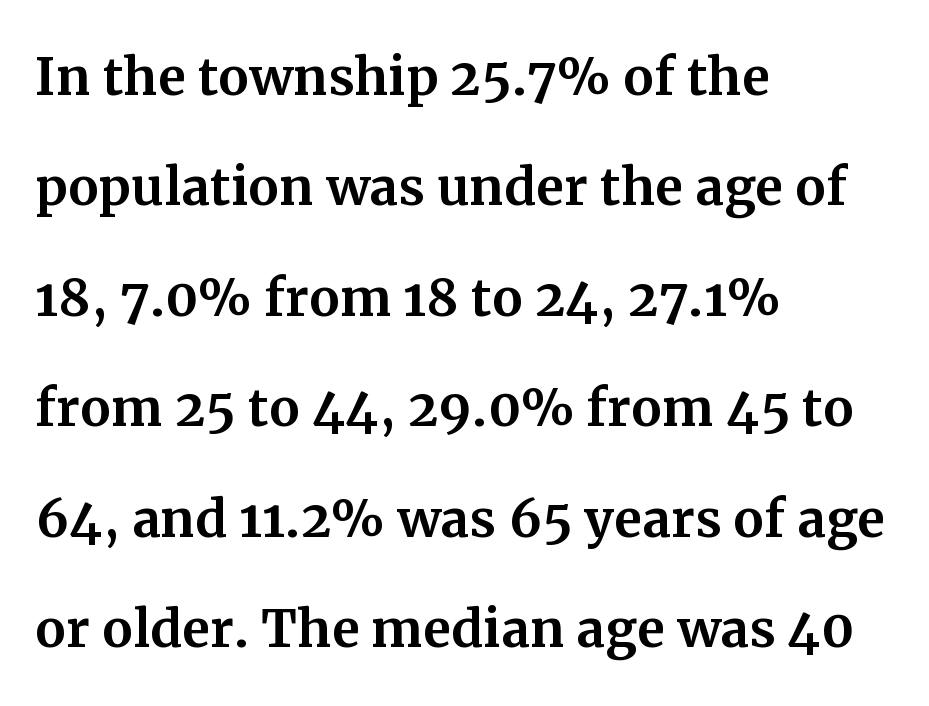
Plain, unruled lines of type. Horizontal bands of white between lines are of average thickness. The passage shown is typed in a proportional face where columns would drift. These lines are set flush left with a ragged right edge. The gaps between neighbouring characters are ordinary and unremarkable. In terms of letterform style, serifs are clearly present.
